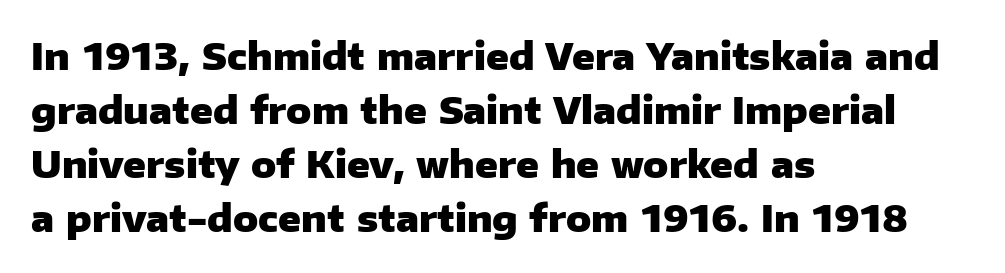
Honestly, there is no underline to notice here at all. The lettering holds an erect, upright posture throughout. Here the glyphs are tracked normally, forming tight word shapes. The typesetter chose a ragged-right arrangement here. The letters advance in unequal steps, a hallmark of proportional type. In terms of leading, this rendering sits right in the middle.
